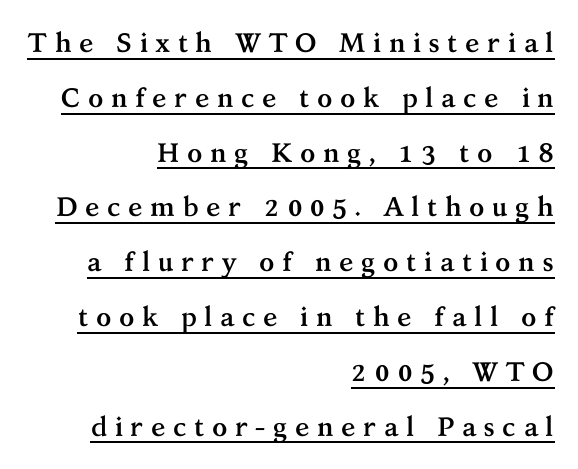
{"italic": "no", "bold": "yes", "underline": "yes", "align": "right", "line_spacing": "loose", "line_spacing_ratio": 2.03, "letter_spacing": "wide", "letter_spacing_em": 0.27, "glyph_px": 27}
